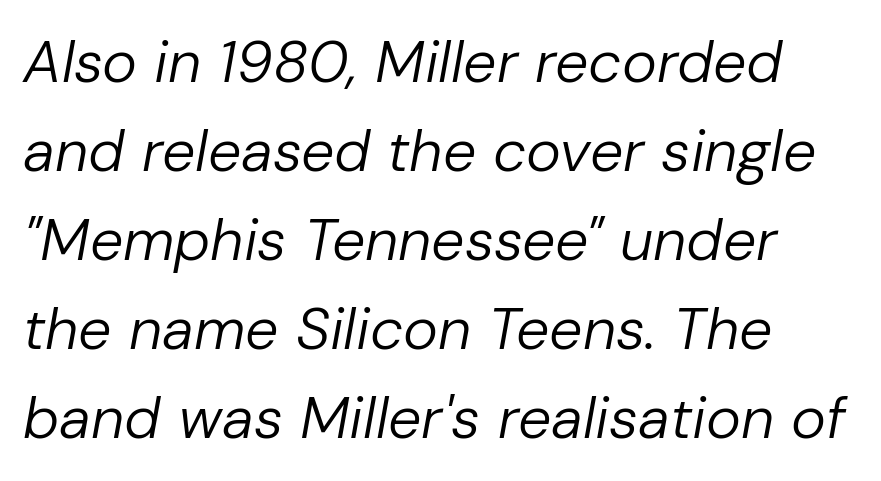
Q: Is the text bold? A: No.
Q: Is the text italic (slanted)? A: Yes, it leans right by about 10 degrees.
Q: Is the text underlined? A: No.
Q: How is the paragraph aligned? A: Left-aligned.
Q: Is the spacing between letters normal or unusually wide? A: Normal.
Q: Is the spacing between lines tight, normal or loose? A: Normal.
Q: Width (condensed, normal, or wide)? A: Normal.
Q: Stroke contrast? A: Low.
Q: x-height? A: Medium.
Q: Monospaced? A: No.
